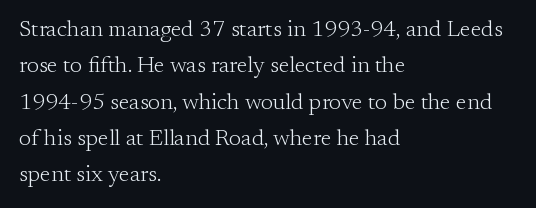
{"italic": "no", "bold": "no", "underline": "no", "align": "left", "line_spacing": "normal", "line_spacing_ratio": 1.58, "letter_spacing": "normal", "letter_spacing_em": 0.0, "glyph_px": 23}
